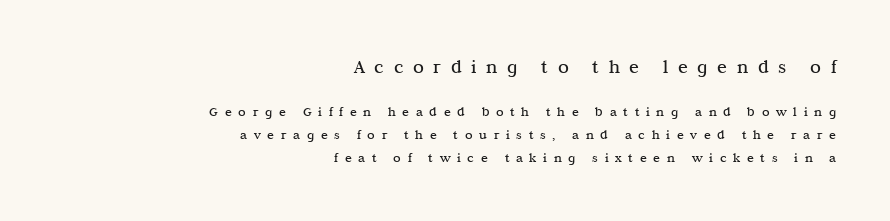
Q: Is the text bold? A: No.
Q: Is the text italic (slanted)? A: No, it is upright.
Q: Is the text underlined? A: No.
Q: How is the paragraph aligned? A: Right-aligned.
Q: Is the spacing between letters normal or unusually wide? A: Unusually wide.
Q: Is the spacing between lines tight, normal or loose? A: Normal.
Q: Which block of text is set in a larger size, the first (top) or the second (bottom)? A: The first (top) one.
